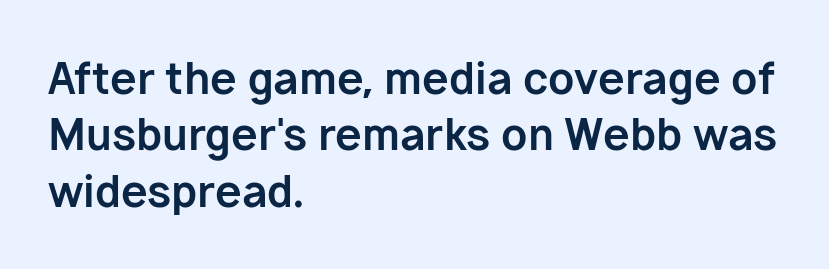
{"serif": "no", "italic": "no", "bold": "yes", "weight": "bold", "width": "normal", "stroke_contrast": "low", "x_height": "medium", "monospaced": "no", "underline": "no", "align": "left", "line_spacing": "normal", "line_spacing_ratio": 1.31, "letter_spacing": "normal", "letter_spacing_em": 0.0, "glyph_px": 43}
